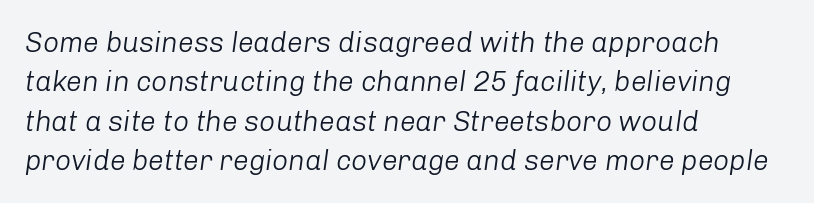
{"italic": "yes", "lean": "right", "slant_degrees": 8, "bold": "no", "weight": "light", "width": "normal", "stroke_contrast": "low", "x_height": "medium", "monospaced": "no", "underline": "no", "align": "left", "line_spacing": "normal", "line_spacing_ratio": 1.41, "letter_spacing": "normal", "letter_spacing_em": 0.0, "glyph_px": 28}
